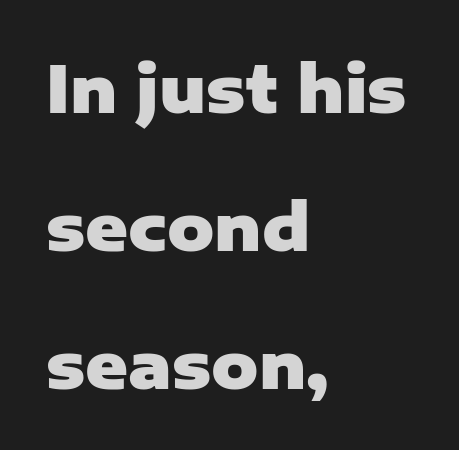
The letters stand straight up with perfectly vertical stems. The passage shown is typed in a proportional face where columns would drift. Honestly, the rows look like they've been pulled way apart. The rendering keeps characters at their native spacing. Glance below the letters and you will spot only blank space.
